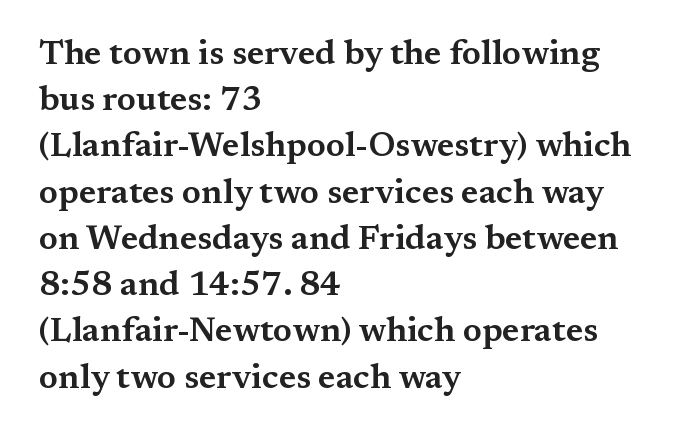
Q: Is the text italic (slanted)? A: No, it is upright.
Q: Is the typeface a serif or a sans-serif typeface? A: Serif.
Q: Is the text underlined? A: No.
Q: How is the paragraph aligned? A: Left-aligned.
Q: Is the spacing between letters normal or unusually wide? A: Normal.
Q: Is the spacing between lines tight, normal or loose? A: Normal.
Q: Width (condensed, normal, or wide)? A: Wide.
Q: Stroke contrast? A: Medium.
Q: x-height? A: Medium.
Q: Monospaced? A: No.
